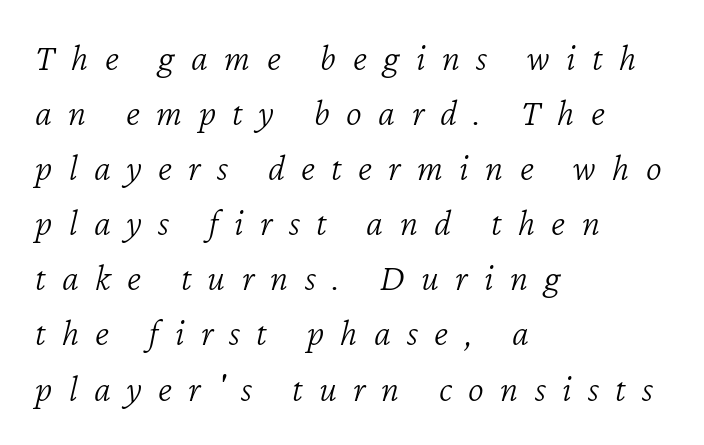
The image shows 38 px light type, italic (leaning right); set left-aligned, normal line spacing (1.45x), unusually wide letter spacing (+0.43 em), not underlined; low stroke contrast and a medium x-height.
